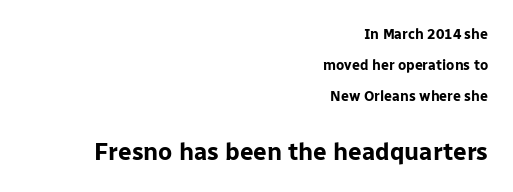
Q: Is the text bold? A: Yes.
Q: Is the text italic (slanted)? A: No, it is upright.
Q: Is the text underlined? A: No.
Q: How is the paragraph aligned? A: Right-aligned.
Q: Is the spacing between letters normal or unusually wide? A: Normal.
Q: Is the spacing between lines tight, normal or loose? A: Loose.
Q: Which block of text is set in a larger size, the first (top) or the second (bottom)? A: The second (bottom) one.
